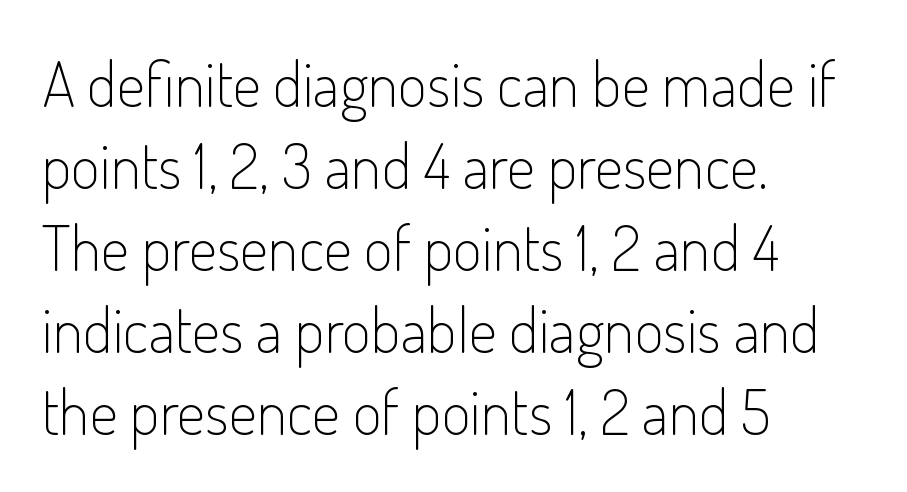
The image shows 63 px light, condensed sans-serif type, upright; set left-aligned, normal line spacing (1.3x), normal letter spacing, not underlined; low stroke contrast and a small x-height.
